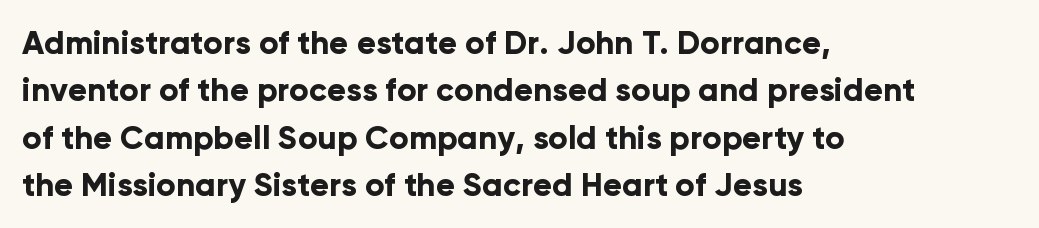
The passage shown is emphatically bold. Spacing between characters is what you'd get straight out of the box. Honestly, the row spacing looks completely unremarkable. No italicization has been applied; the sample stays upright.
